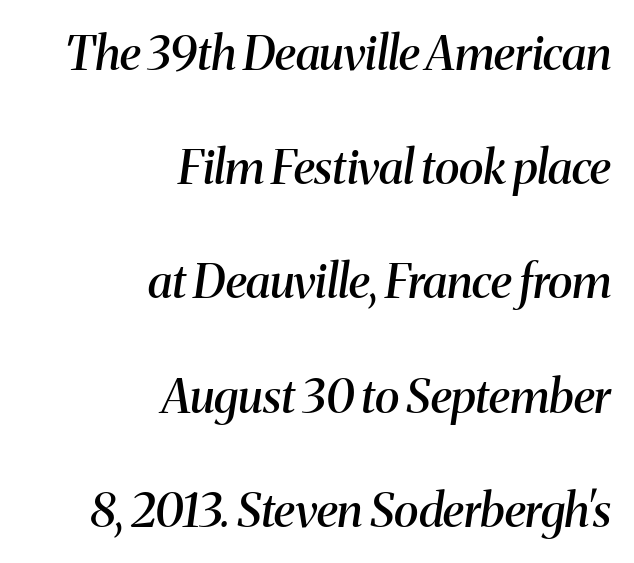
The image shows 47 px semibold serif type, italic (leaning right); set right-aligned, loose line spacing (2.43x), normal letter spacing, not underlined; medium stroke contrast and a medium x-height.
